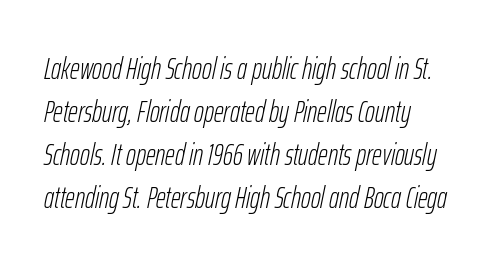
{"italic": "yes", "lean": "right", "slant_degrees": 12, "bold": "no", "weight": "light", "width": "condensed", "stroke_contrast": "low", "x_height": "medium", "monospaced": "no", "underline": "no", "align": "left", "line_spacing": "normal", "line_spacing_ratio": 1.43, "letter_spacing": "normal", "letter_spacing_em": 0.0, "glyph_px": 30}
